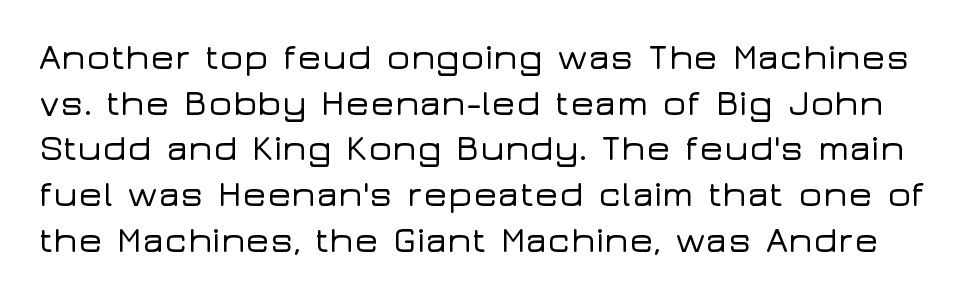
The image shows 36 px wide sans-serif type, upright; set normal line spacing (1.27x), normal letter spacing, not underlined; low stroke contrast and a medium x-height.
